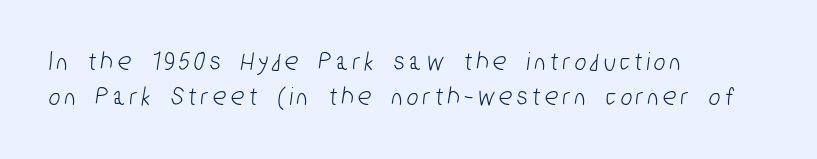
{"underline": "no", "align": "left", "line_spacing": "normal", "line_spacing_ratio": 1.28, "glyph_px": 27}
